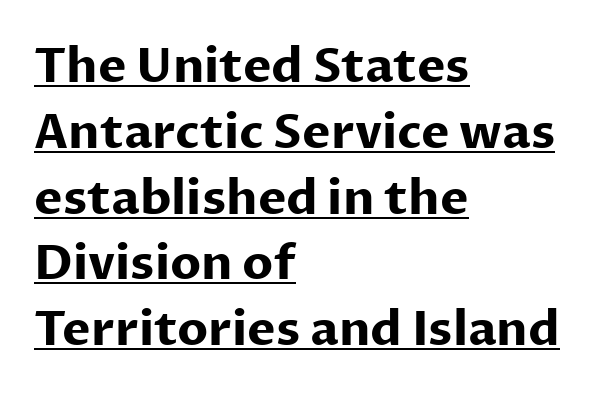
{"serif": "no", "italic": "no", "bold": "yes", "weight": "bold", "width": "normal", "stroke_contrast": "low", "x_height": "medium", "monospaced": "no", "underline": "yes", "align": "left", "line_spacing": "normal", "line_spacing_ratio": 1.37, "letter_spacing": "normal", "letter_spacing_em": 0.0, "glyph_px": 48}
